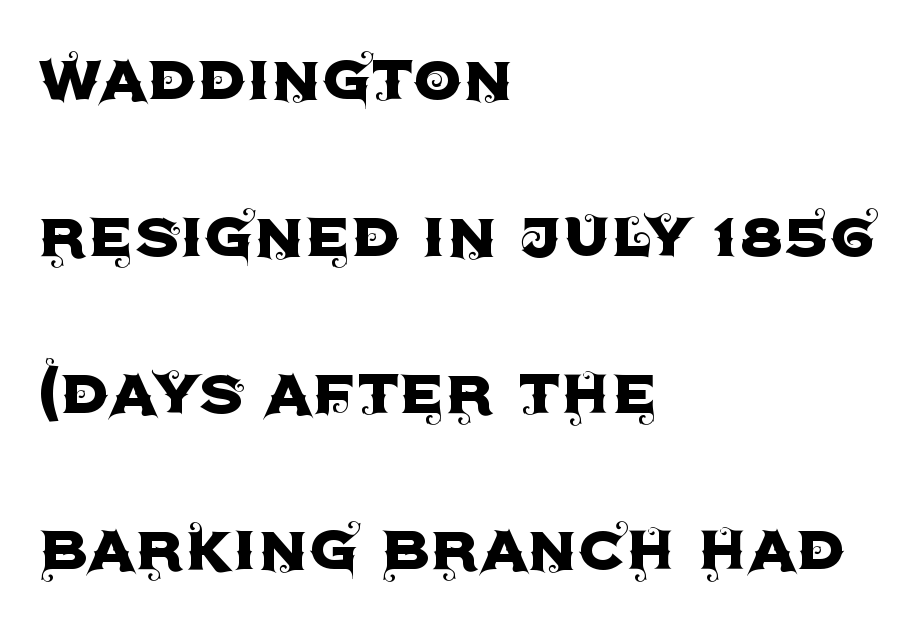
{"serif": "no", "italic": "no", "width": "normal", "x_height": "large", "monospaced": "no", "underline": "no", "align": "left", "line_spacing": "loose", "line_spacing_ratio": 2.01, "letter_spacing": "normal", "letter_spacing_em": 0.0, "glyph_px": 78}
